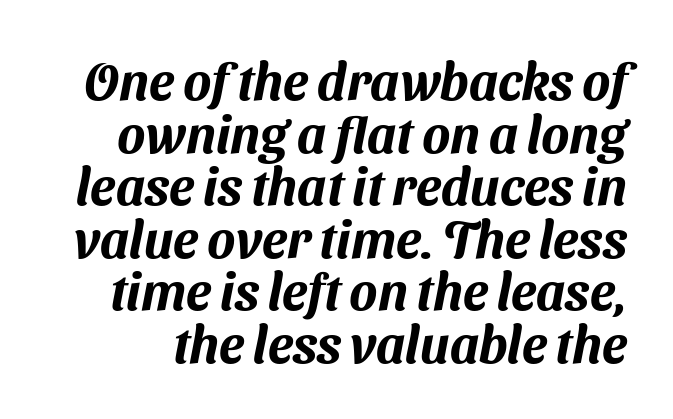
I'd call this a sans setting — the letters go barefoot. Tracking value appears to be zero — textbook default spacing. Very little white space separates one row of letters from the next. Looks like regular typesetting: each glyph gets only the width it needs. Has an underline been added? It has not.
